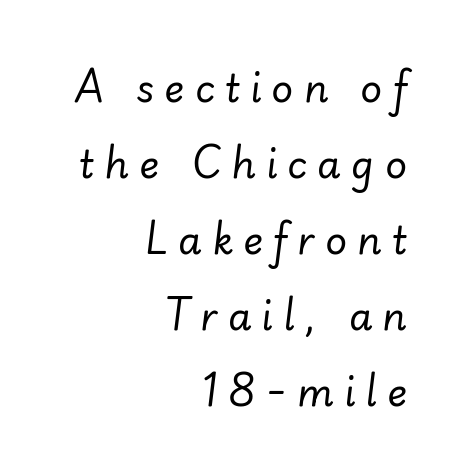
Varying glyph widths throughout — classic text-font behaviour. Whoever set this chose breathing room over compactness in the vertical rhythm. This rendering uses right alignment, leaving the left contour irregular. Descenders hang freely into open space. Short note: letters widely spaced. The face used here has a pronounced slope to its letters.
